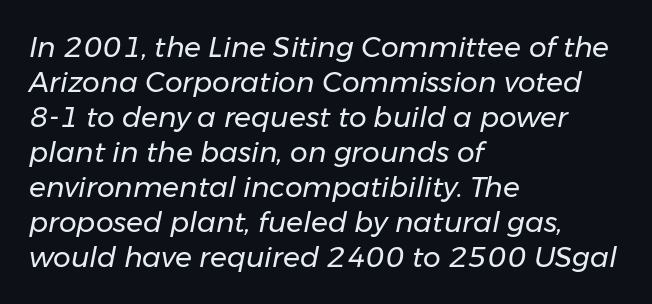
Teacher's note: observe the even left margin — that is flush-left alignment. A typesetter would mark this as italic. Nobody touched the tracking dial on this one. The passage shown stacks its lines at a standard gap. This sample has the flowing, uneven cadence of proportional lettering.
